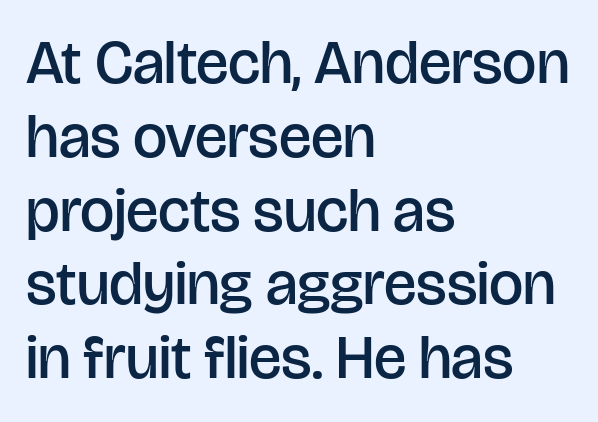
Q: Is the text bold? A: Semi-bold.
Q: Is the text italic (slanted)? A: No, it is upright.
Q: Is the typeface a serif or a sans-serif typeface? A: Sans-serif.
Q: Is the text underlined? A: No.
Q: How is the paragraph aligned? A: Left-aligned.
Q: Is the spacing between letters normal or unusually wide? A: Normal.
Q: Width (condensed, normal, or wide)? A: Normal.
Q: Stroke contrast? A: Low.
Q: x-height? A: Large.
Q: Monospaced? A: No.
